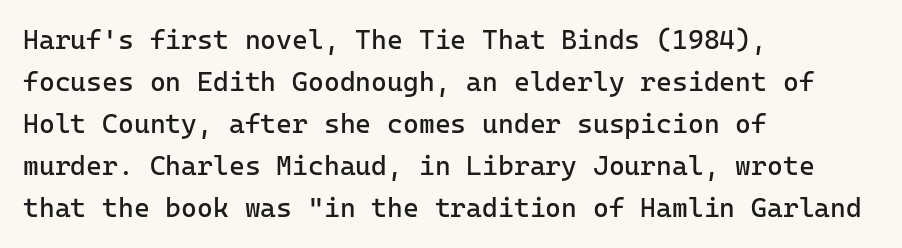
{"italic": "no", "bold": "no", "underline": "no", "align": "left", "line_spacing": "normal", "line_spacing_ratio": 1.56, "letter_spacing": "normal", "letter_spacing_em": 0.0, "glyph_px": 27}
